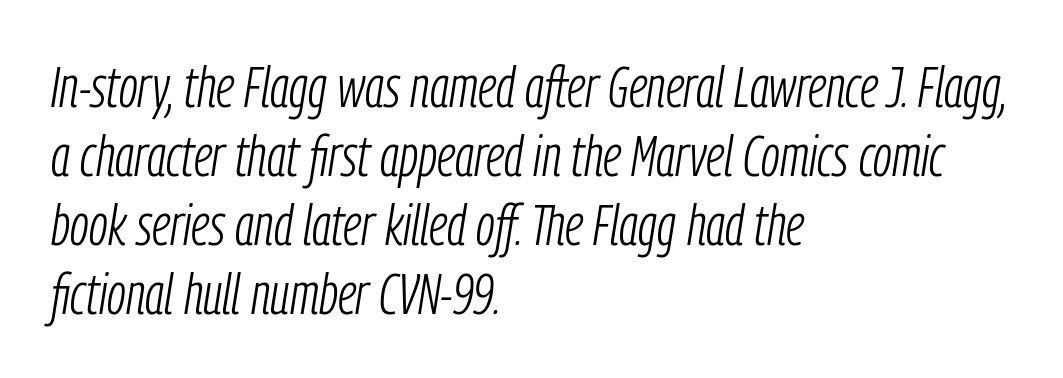
The axis of the letterforms is tilted away from vertical. Left-aligned paragraph, ragged on the right. The gap between lines stays unmarked. These lines keep a tight, regular rhythm from letter to letter. Here the designer chose a conventional face with non-uniform glyph widths.
